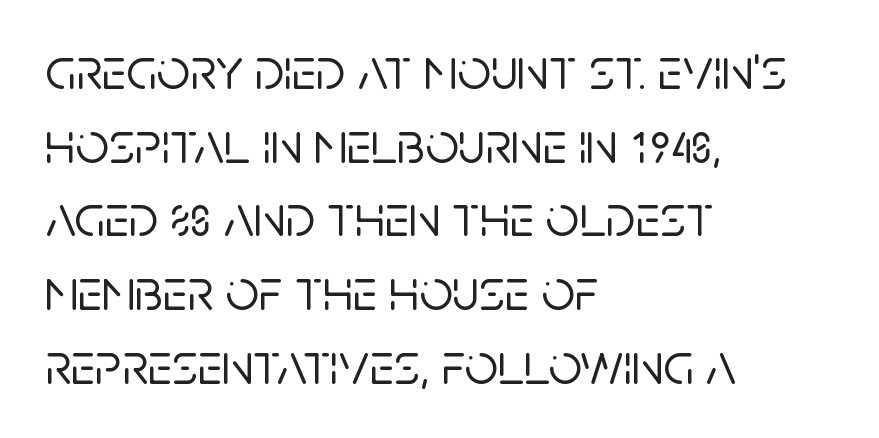
The paragraph has a hard left edge and a soft right edge. Nope, not italic — everything's standing straight. Note the varied advance widths — an 'i' is clearly narrower than an 'm'. Quick note: interline space is typical.
